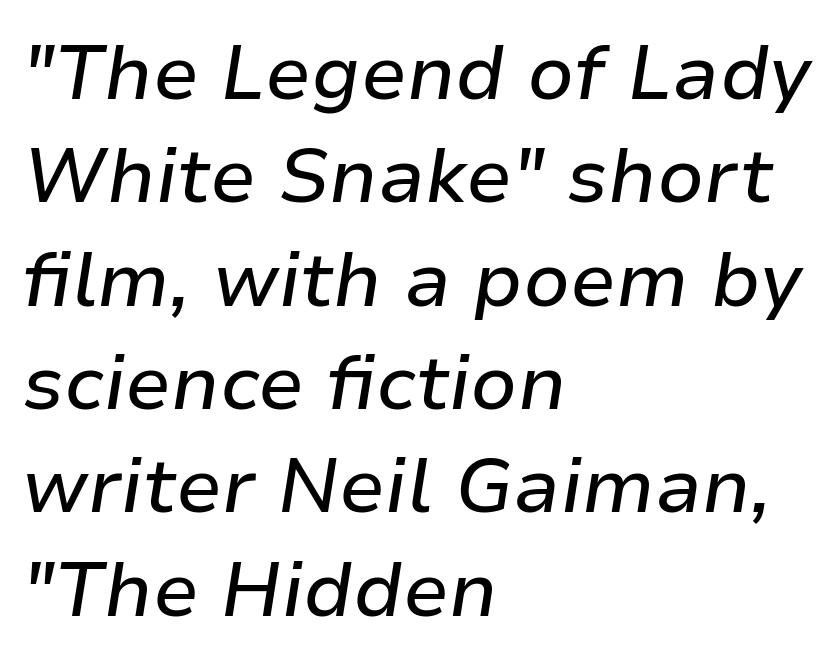
The vertical gap from one line to the next is medium. A classic flush-left, rag-right setting is used for this passage. Each word holds together tightly as a unit, with standard inter-letter gaps. Here the designer chose a conventional face with non-uniform glyph widths. Underline: absent. The font's italic variant was chosen for this text.
